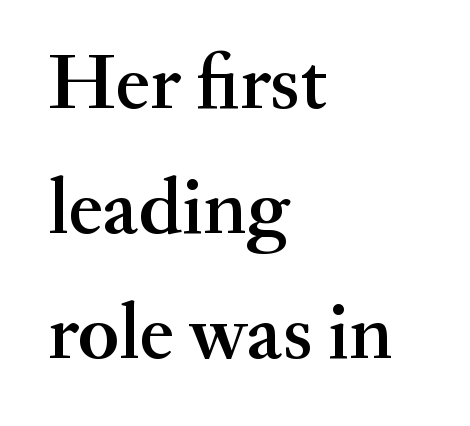
I'd describe the lettering as semibold — firm but not a full bold. Here the glyphs are tracked normally, forming tight word shapes. Each letter keeps its own natural width here, so spacing adapts to shape. Notice how the stems are strictly vertical — no italics here. Check the space under the baseline: it is left empty.
